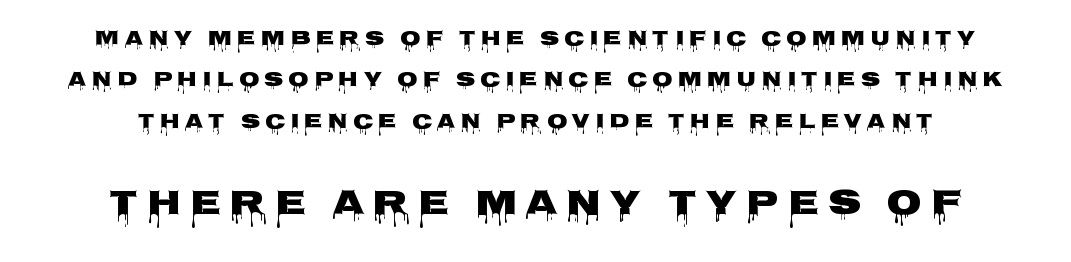
The image shows 36 px heavy, wide sans-serif type, upright; set centered, loose line spacing (1.97x), unusually wide letter spacing (+0.24 em), not underlined; the second (bottom) block is 1.71x larger; low stroke contrast and a large x-height.
